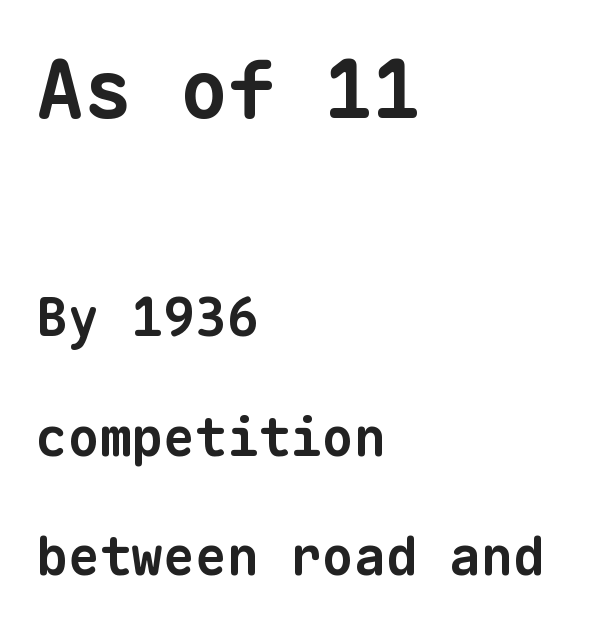
Here the glyphs are tracked normally, forming tight word shapes. The typeface chosen for these lines omits serifs. You could fit nearly another row in the gap between these rows. Every character here occupies the same horizontal width, giving the sample a typewriter-like rhythm. The lines are quadded left.
